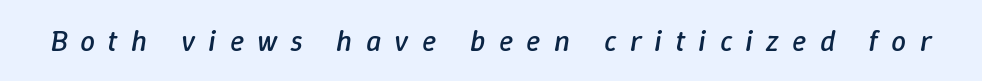
Q: Is the text bold? A: No.
Q: Is the text italic (slanted)? A: Yes, it leans right by about 9 degrees.
Q: Is the text underlined? A: No.
Q: Is the spacing between letters normal or unusually wide? A: Unusually wide.
Q: Width (condensed, normal, or wide)? A: Normal.
Q: Stroke contrast? A: Low.
Q: x-height? A: Medium.
Q: Monospaced? A: No.
